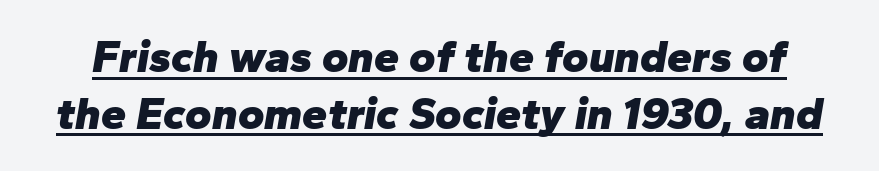
{"italic": "yes", "lean": "right", "slant_degrees": 10, "bold": "yes", "weight": "heavy", "width": "normal", "stroke_contrast": "low", "x_height": "medium", "monospaced": "no", "underline": "yes", "line_spacing": "normal", "line_spacing_ratio": 1.26, "letter_spacing": "normal", "letter_spacing_em": 0.0, "glyph_px": 45}
